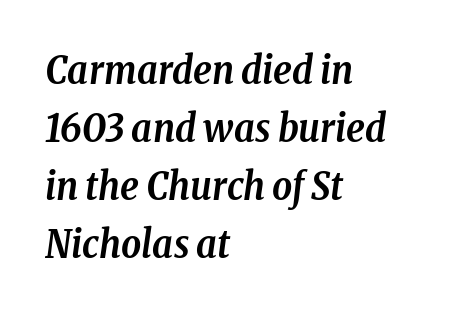
Quick note: italic. Varying glyph widths throughout — classic text-font behaviour. This sample is left-justified, so line endings fall wherever the words run out. The rendering keeps characters at their native spacing. The string is rendered with underlining switched off.
